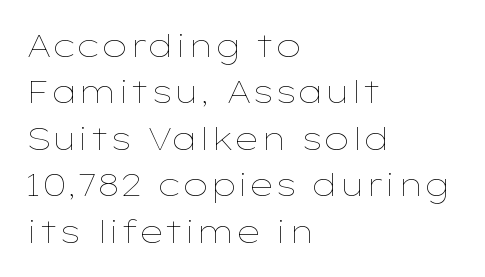
{"italic": "no", "bold": "no", "weight": "thin", "width": "wide", "stroke_contrast": "low", "x_height": "medium", "monospaced": "no", "underline": "no", "align": "left", "line_spacing": "normal", "line_spacing_ratio": 1.5, "letter_spacing": "normal", "letter_spacing_em": 0.0, "glyph_px": 31}
